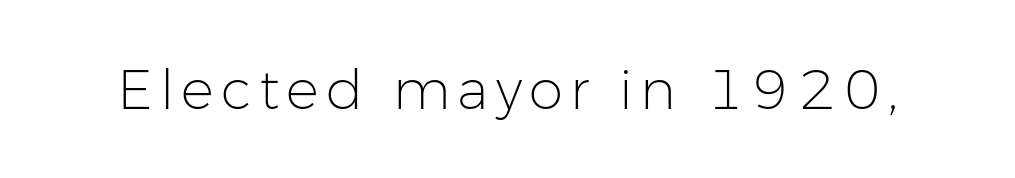
Q: Is the text bold? A: No.
Q: Is the text italic (slanted)? A: No, it is upright.
Q: Is the typeface a serif or a sans-serif typeface? A: Sans-serif.
Q: Is the text underlined? A: No.
Q: Width (condensed, normal, or wide)? A: Normal.
Q: Stroke contrast? A: Low.
Q: x-height? A: Medium.
Q: Monospaced? A: No.
